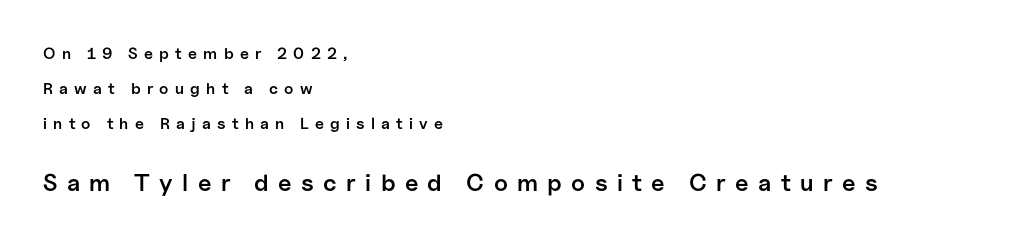
These lines were composed using upright roman letters. The typesetting leans somewhat heavy: a semibold. The lower block of text is set noticeably larger than the block above it. The setting favours the left margin, as ordinary paragraphs usually do. Any mark beneath the type? The region is blank.
